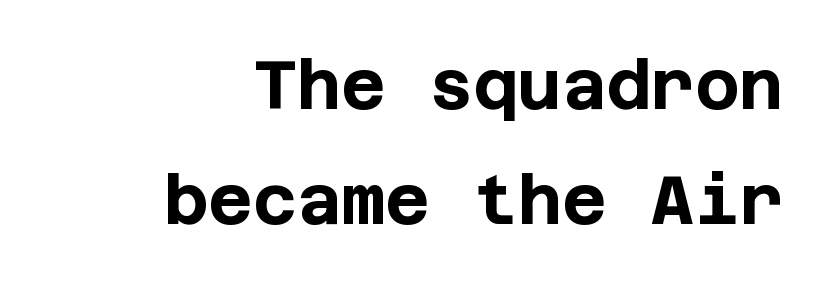
Q: Is the text bold? A: Yes.
Q: Is the text italic (slanted)? A: No, it is upright.
Q: Is the typeface a serif or a sans-serif typeface? A: Sans-serif.
Q: Is the text underlined? A: No.
Q: How is the paragraph aligned? A: Right-aligned.
Q: Is the spacing between letters normal or unusually wide? A: Normal.
Q: Is the spacing between lines tight, normal or loose? A: Normal.
Q: Width (condensed, normal, or wide)? A: Normal.
Q: Stroke contrast? A: Low.
Q: x-height? A: Large.
